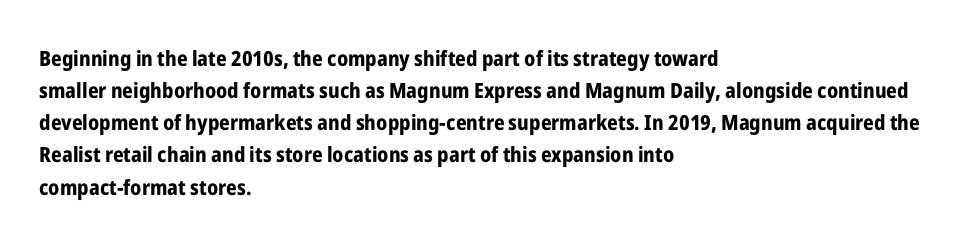
The image shows 21 px bold type, upright; set left-aligned, normal line spacing (1.53x), normal letter spacing, not underlined.
